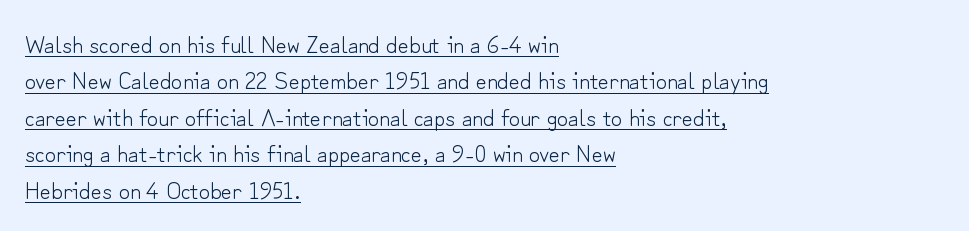
Q: Is the text bold? A: No.
Q: Is the text italic (slanted)? A: No, it is upright.
Q: Is the text underlined? A: Yes.
Q: How is the paragraph aligned? A: Left-aligned.
Q: Is the spacing between letters normal or unusually wide? A: Normal.
Q: Is the spacing between lines tight, normal or loose? A: Normal.
